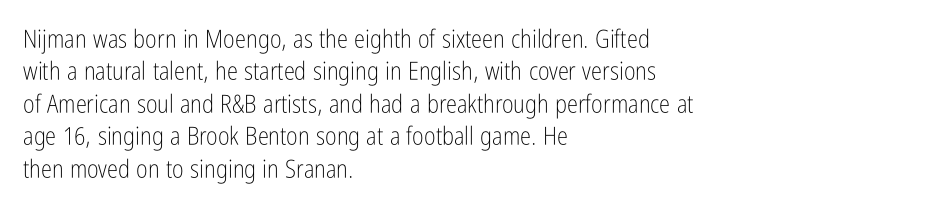
Q: Is the text bold? A: No.
Q: Is the text italic (slanted)? A: No, it is upright.
Q: Is the text underlined? A: No.
Q: How is the paragraph aligned? A: Left-aligned.
Q: Is the spacing between letters normal or unusually wide? A: Normal.
Q: Is the spacing between lines tight, normal or loose? A: Normal.
